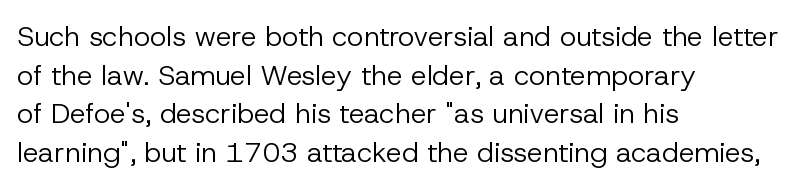
The image shows 28 px regular-weight sans-serif type, upright; set left-aligned, normal line spacing (1.38x), normal letter spacing, not underlined; low stroke contrast and a medium x-height.
